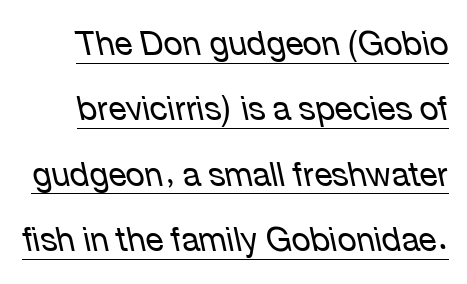
Q: Is the text bold? A: No.
Q: Is the text italic (slanted)? A: Yes, it leans left by about 12 degrees.
Q: Is the text underlined? A: Yes.
Q: Is the spacing between letters normal or unusually wide? A: Normal.
Q: Is the spacing between lines tight, normal or loose? A: Loose.
Q: Width (condensed, normal, or wide)? A: Normal.
Q: Stroke contrast? A: Low.
Q: x-height? A: Medium.
Q: Monospaced? A: No.
